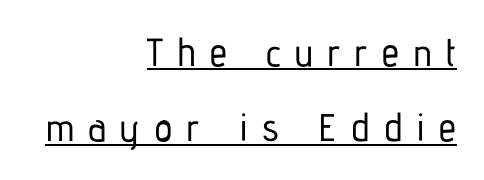
These lines are rendered in a variable-pitch font. The face used here appears with an underline applied. Every character sits straight up, as roman type does. The ragged edge is on the left, which tells us the setting is flush right. The horizontal fit of the characters is loose and conspicuously gappy. Serif or sans? Sans — the stroke terminals are bare.
